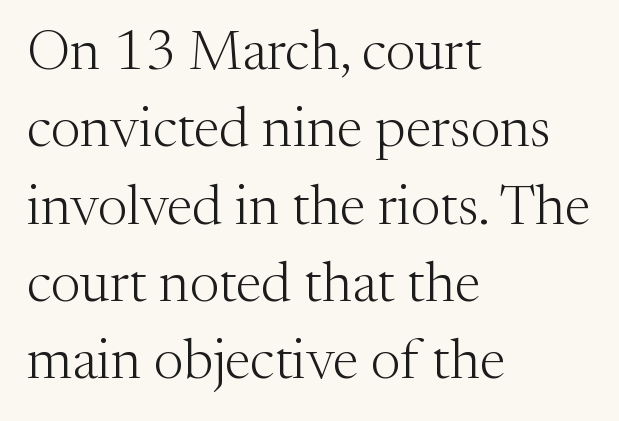
The space directly below the letters is spotless. Summary of weight: not heavy and not bold. A typesetter would call this proportional, since set widths differ per character. What's the leading like? Ordinary, nothing unusual. Typeset ragged right — the left edge is the straight one. This is roman type, the default non-slanted kind.
